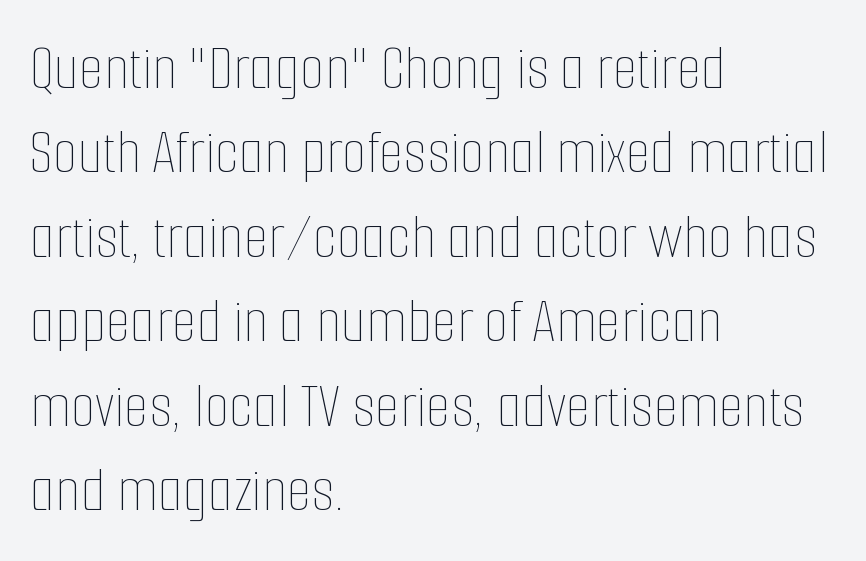
{"italic": "no", "bold": "no", "weight": "thin", "width": "condensed", "stroke_contrast": "low", "x_height": "medium", "monospaced": "no", "underline": "no", "align": "left", "line_spacing": "normal", "line_spacing_ratio": 1.32, "letter_spacing": "normal", "letter_spacing_em": 0.0, "glyph_px": 64}
